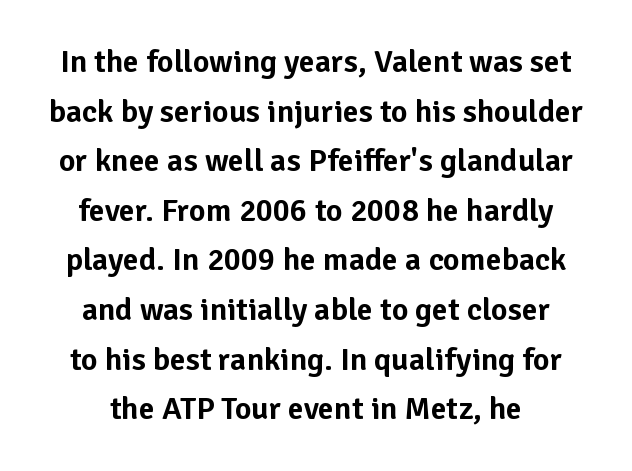
{"serif": "no", "italic": "no", "width": "normal", "stroke_contrast": "low", "x_height": "medium", "monospaced": "no", "underline": "no", "line_spacing": "normal", "line_spacing_ratio": 1.55, "letter_spacing": "normal", "letter_spacing_em": 0.0, "glyph_px": 32}
